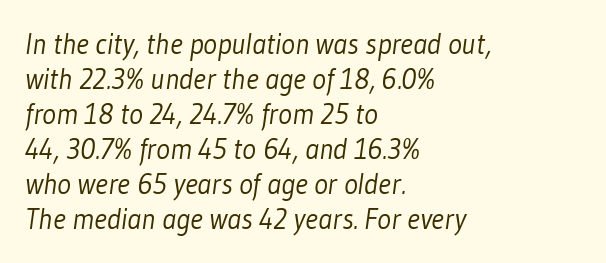
{"serif": "no", "bold": "no", "weight": "light", "width": "condensed", "stroke_contrast": "low", "x_height": "medium", "monospaced": "no", "underline": "no", "align": "left", "line_spacing_ratio": 1.21, "letter_spacing": "normal", "letter_spacing_em": 0.0, "glyph_px": 29}
